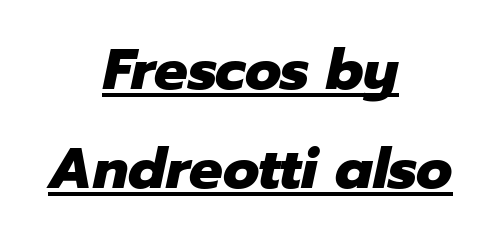
The image shows 56 px heavy type, italic (leaning right); set centered, line spacing 1.76x, normal letter spacing, underlined; low stroke contrast and a medium x-height.
